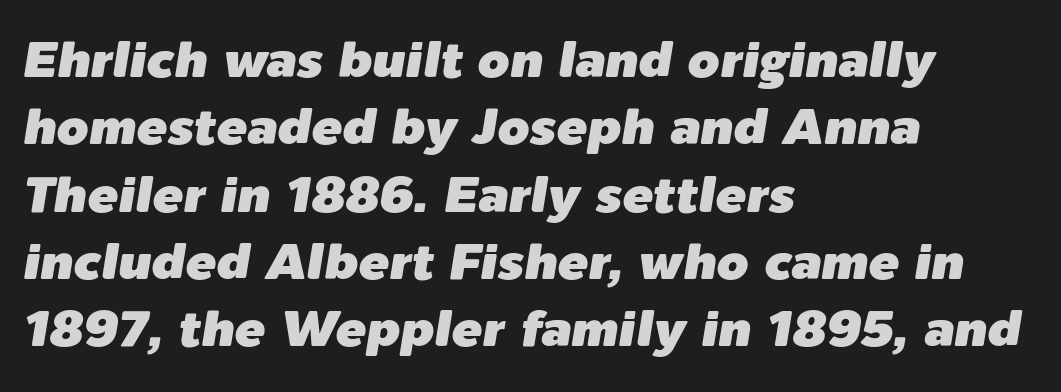
{"italic": "yes", "lean": "right", "slant_degrees": 9, "width": "normal", "stroke_contrast": "low", "x_height": "medium", "monospaced": "no", "underline": "no", "align": "left", "line_spacing": "normal", "line_spacing_ratio": 1.32, "letter_spacing": "normal", "letter_spacing_em": 0.0, "glyph_px": 51}
